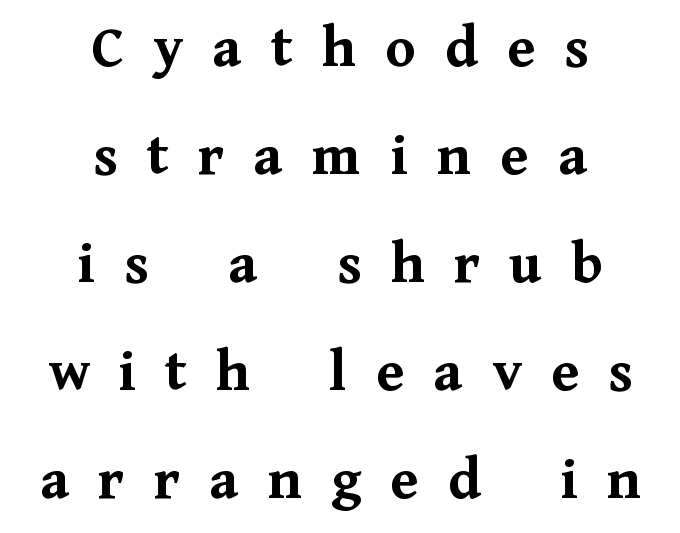
{"serif": "yes", "italic": "no", "bold": "yes", "weight": "semibold", "width": "normal", "stroke_contrast": "medium", "x_height": "medium", "monospaced": "no", "underline": "no", "align": "center", "line_spacing_ratio": 1.77, "letter_spacing": "wide", "letter_spacing_em": 0.48, "glyph_px": 61}
